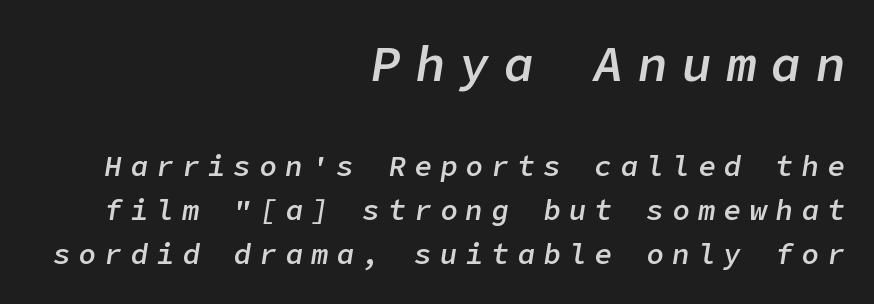
Q: Is the text bold? A: Semi-bold.
Q: Is the text italic (slanted)? A: Yes, it leans right by about 9 degrees.
Q: Is the text underlined? A: No.
Q: How is the paragraph aligned? A: Right-aligned.
Q: Is the spacing between letters normal or unusually wide? A: Unusually wide.
Q: Is the spacing between lines tight, normal or loose? A: Normal.
Q: Which block of text is set in a larger size, the first (top) or the second (bottom)? A: The first (top) one.
Q: Width (condensed, normal, or wide)? A: Normal.
Q: Stroke contrast? A: Low.
Q: x-height? A: Medium.
